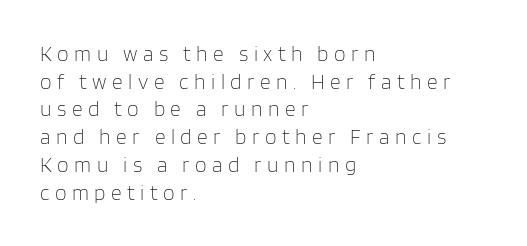
{"italic": "no", "bold": "no", "underline": "no", "align": "left", "line_spacing": "normal", "line_spacing_ratio": 1.32, "letter_spacing": "wide", "letter_spacing_em": 0.26, "glyph_px": 21}
